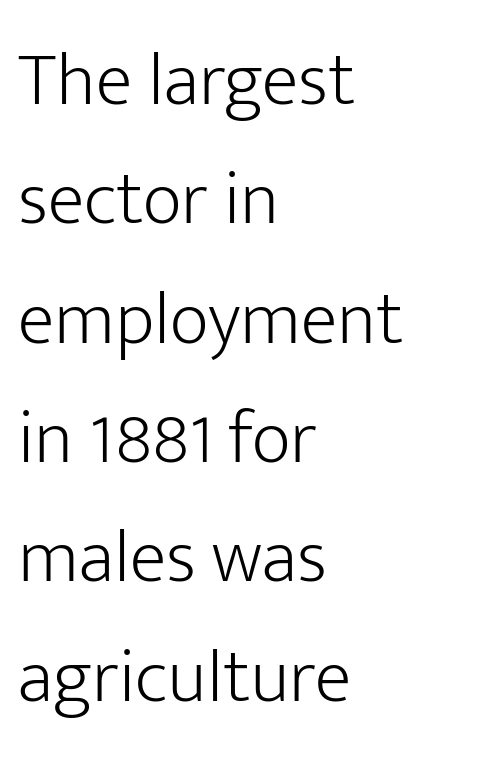
{"serif": "no", "italic": "no", "bold": "no", "weight": "light", "width": "normal", "stroke_contrast": "low", "x_height": "medium", "monospaced": "no", "underline": "no", "align": "left", "line_spacing": "normal", "line_spacing_ratio": 1.57, "letter_spacing": "normal", "letter_spacing_em": 0.0, "glyph_px": 76}
